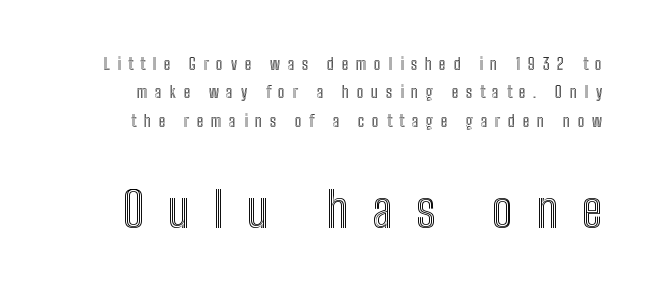
{"italic": "no", "width": "condensed", "x_height": "medium", "monospaced": "no", "underline": "no", "line_spacing_ratio": 1.78, "letter_spacing": "wide", "letter_spacing_em": 0.48, "larger_block": "second", "size_ratio": 3.06, "glyph_px": 49}
